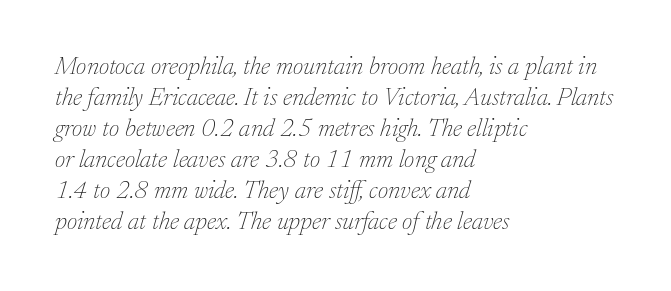
{"italic": "yes", "lean": "right", "slant_degrees": 17, "bold": "no", "underline": "no", "align": "left", "line_spacing_ratio": 1.24, "letter_spacing": "normal", "letter_spacing_em": 0.0, "glyph_px": 25}
